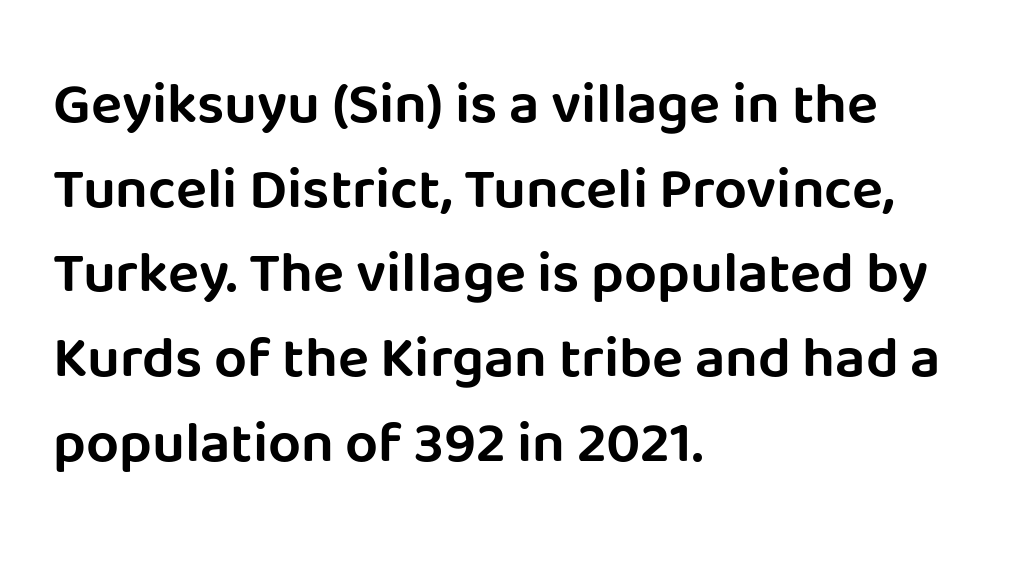
The image shows 58 px sans-serif type, upright; set left-aligned, normal line spacing (1.46x), normal letter spacing, not underlined; low stroke contrast and a large x-height.
